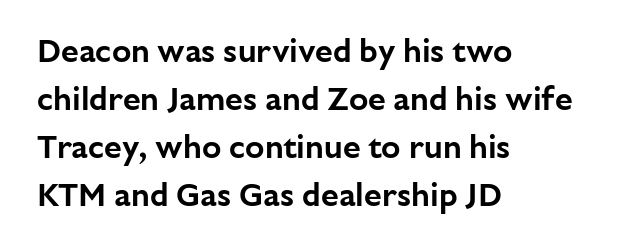
The image shows 32 px sans-serif type, upright; set left-aligned, normal line spacing (1.5x), normal letter spacing, not underlined; low stroke contrast and a medium x-height.
